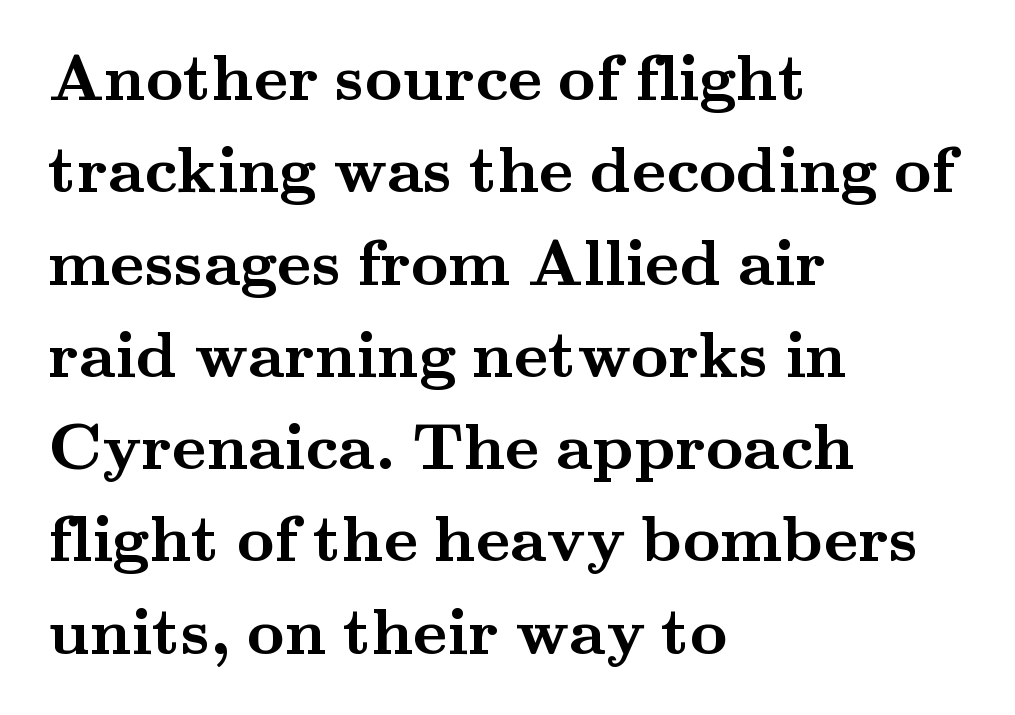
The image shows 65 px semibold, wide serif type, upright; set left-aligned, normal line spacing (1.42x), normal letter spacing, not underlined; medium stroke contrast and a small x-height.
